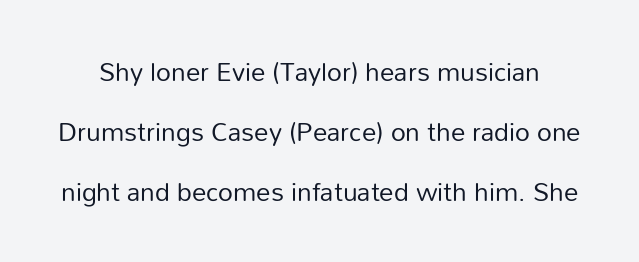
{"italic": "no", "bold": "no", "underline": "no", "line_spacing": "loose", "line_spacing_ratio": 2.3, "letter_spacing": "normal", "letter_spacing_em": 0.0, "glyph_px": 26}
